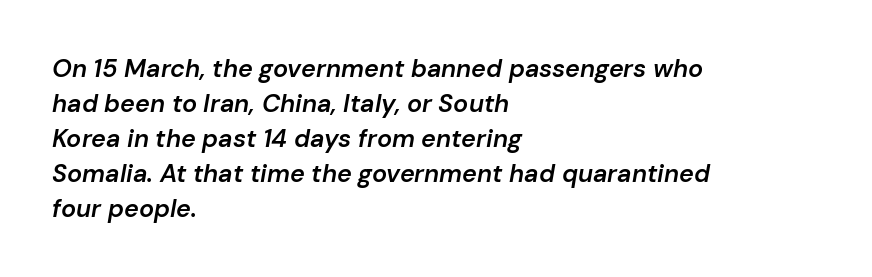
Q: Is the text bold? A: Semi-bold.
Q: Is the text italic (slanted)? A: Yes, it leans right by about 10 degrees.
Q: Is the text underlined? A: No.
Q: How is the paragraph aligned? A: Left-aligned.
Q: Is the spacing between letters normal or unusually wide? A: Normal.
Q: Is the spacing between lines tight, normal or loose? A: Normal.
